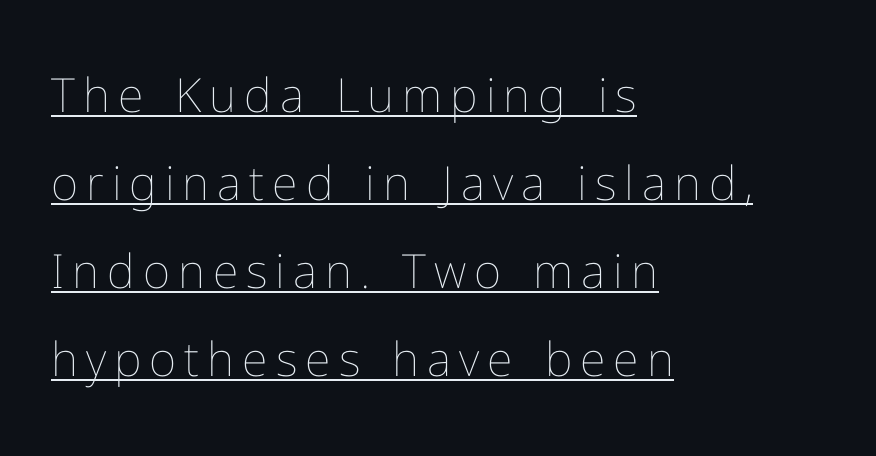
The axis of the letterforms is exactly vertical. In CSS terms this would be text-align: left. A light-to-regular cut is what we see here. Varying glyph widths throughout — classic text-font behaviour.
